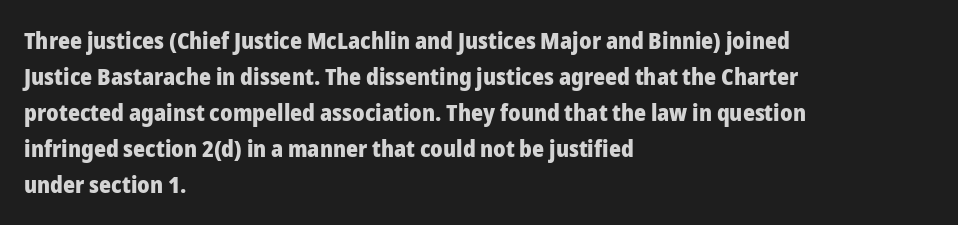
The image shows 23 px bold type, upright; set left-aligned, normal line spacing (1.57x), normal letter spacing, not underlined.
